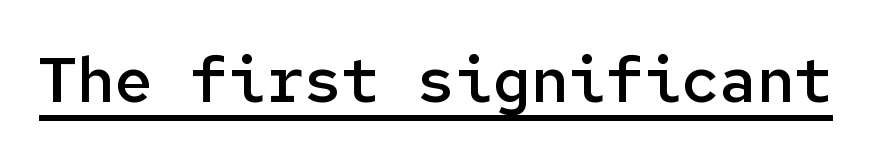
{"serif": "no", "italic": "no", "bold": "semi", "weight": "semibold", "width": "normal", "stroke_contrast": "low", "x_height": "medium", "monospaced": "yes", "underline": "yes", "letter_spacing": "normal", "letter_spacing_em": 0.0, "glyph_px": 63}
